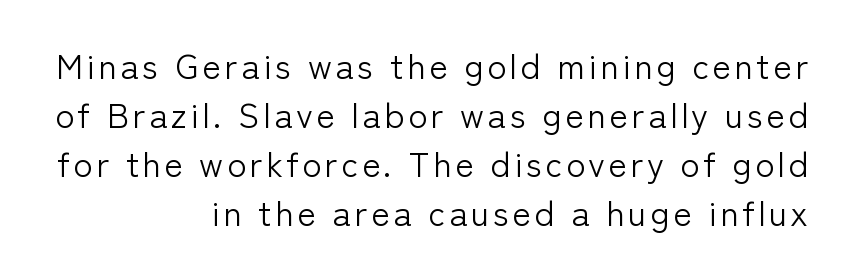
The image shows 35 px light sans-serif type, upright; set right-aligned, normal line spacing (1.4x), not underlined; low stroke contrast and a medium x-height.
